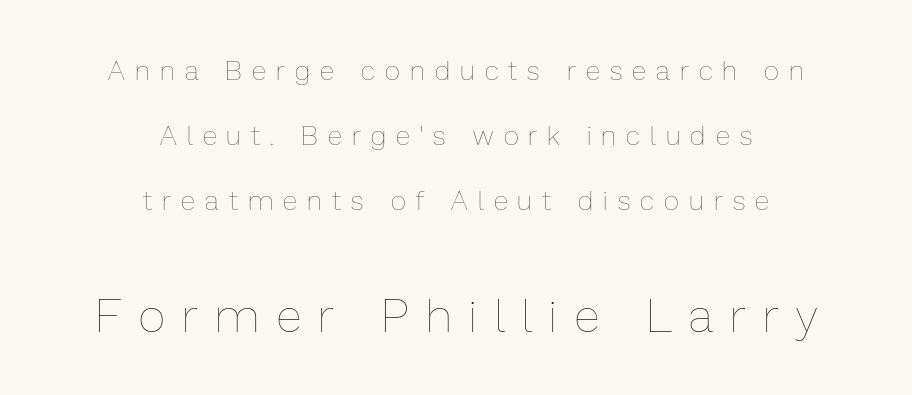
The image shows 47 px thin type, upright; set centered, loose line spacing (2.4x), unusually wide letter spacing (+0.38 em), not underlined; the second (bottom) block is 1.74x larger; low stroke contrast and a medium x-height.
